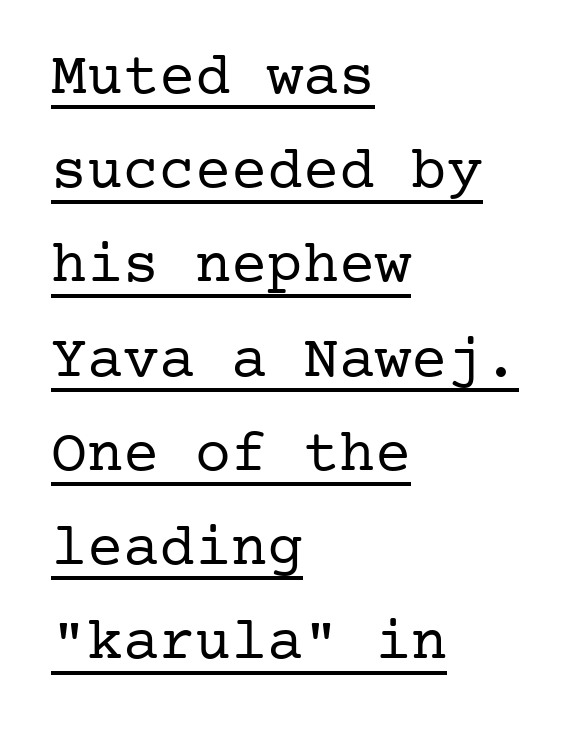
{"serif": "yes", "italic": "no", "bold": "no", "weight": "regular", "width": "normal", "stroke_contrast": "low", "x_height": "medium", "underline": "yes", "align": "left", "line_spacing": "normal", "line_spacing_ratio": 1.57, "letter_spacing": "normal", "letter_spacing_em": 0.0, "glyph_px": 60}
